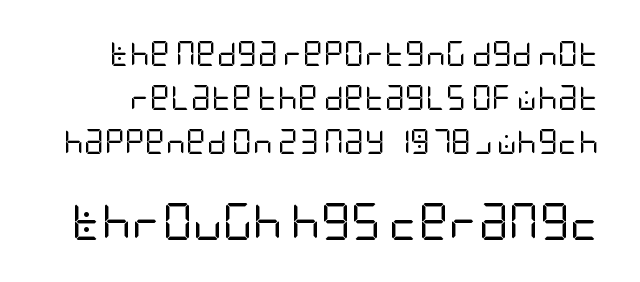
Q: Is the text bold? A: No.
Q: Is the text italic (slanted)? A: No, it is upright.
Q: Is the typeface a serif or a sans-serif typeface? A: Sans-serif.
Q: Is the text underlined? A: No.
Q: Is the spacing between letters normal or unusually wide? A: Normal.
Q: Which block of text is set in a larger size, the first (top) or the second (bottom)? A: The second (bottom) one.
Q: Width (condensed, normal, or wide)? A: Condensed.
Q: Stroke contrast? A: Low.
Q: x-height? A: Large.
